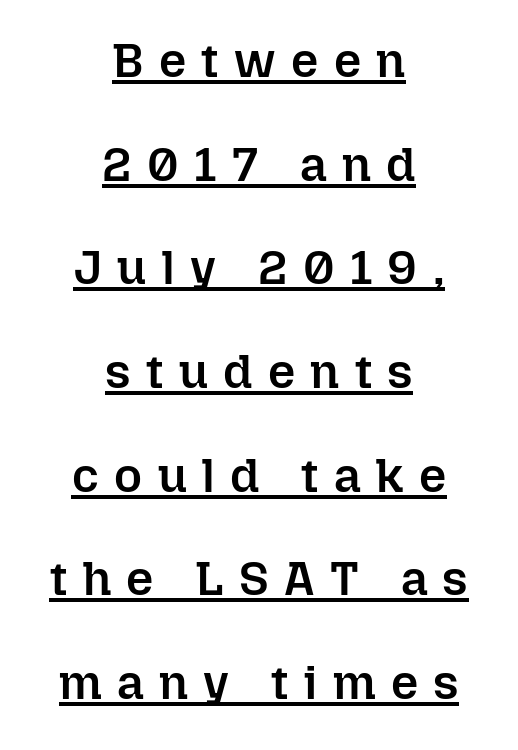
Its strokes are somewhat broadened, the hallmark of semibold type. If you measured baseline to baseline, you'd find a long distance. The lines in this sample share a center point and differ in where they start and stop. You could only call the tracking loose — the letters float apart. Check the space under the baseline: a stroke is drawn there.
